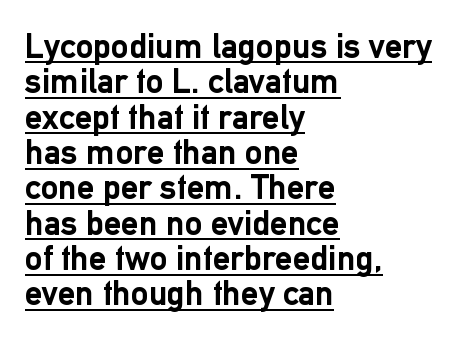
The image shows 35 px semibold sans-serif type, upright; set left-aligned, tight line spacing (1.01x), normal letter spacing, underlined; low stroke contrast and a medium x-height.
